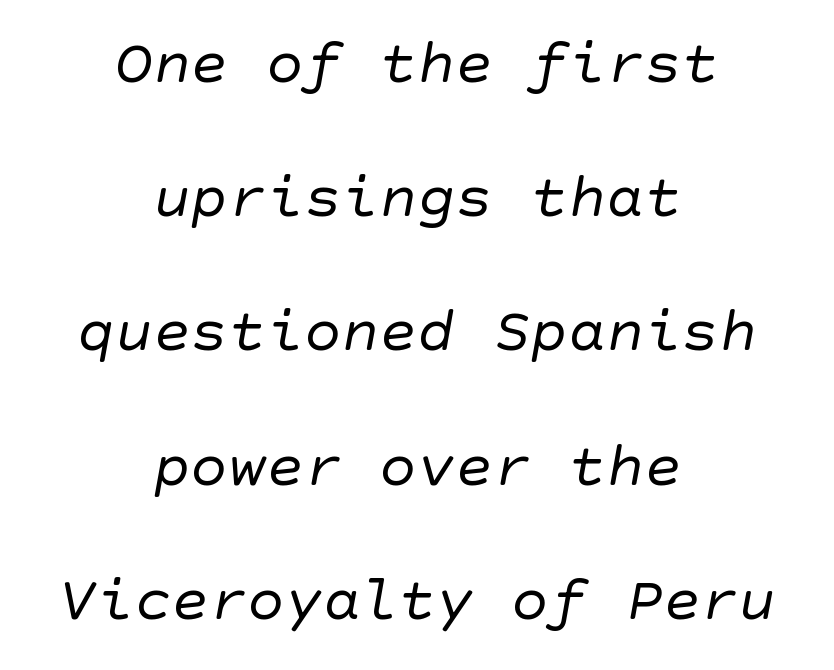
{"serif": "no", "bold": "no", "weight": "regular", "width": "normal", "stroke_contrast": "low", "x_height": "large", "underline": "no", "align": "center", "line_spacing": "loose", "line_spacing_ratio": 2.13, "letter_spacing": "normal", "letter_spacing_em": 0.0, "glyph_px": 63}
